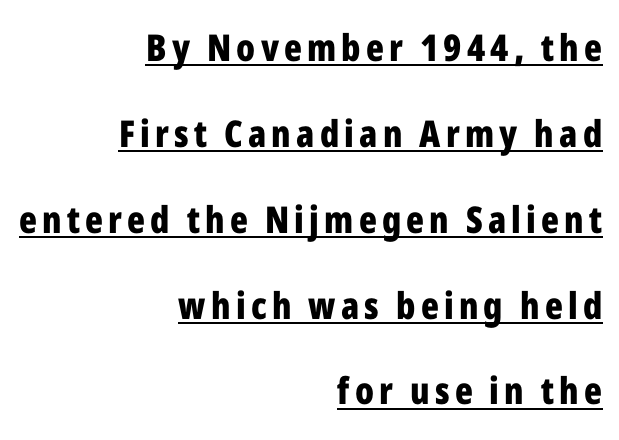
{"serif": "no", "italic": "no", "bold": "yes", "weight": "bold", "width": "condensed", "stroke_contrast": "low", "x_height": "medium", "monospaced": "no", "underline": "yes", "align": "right", "line_spacing": "loose", "line_spacing_ratio": 2.32, "glyph_px": 37}
